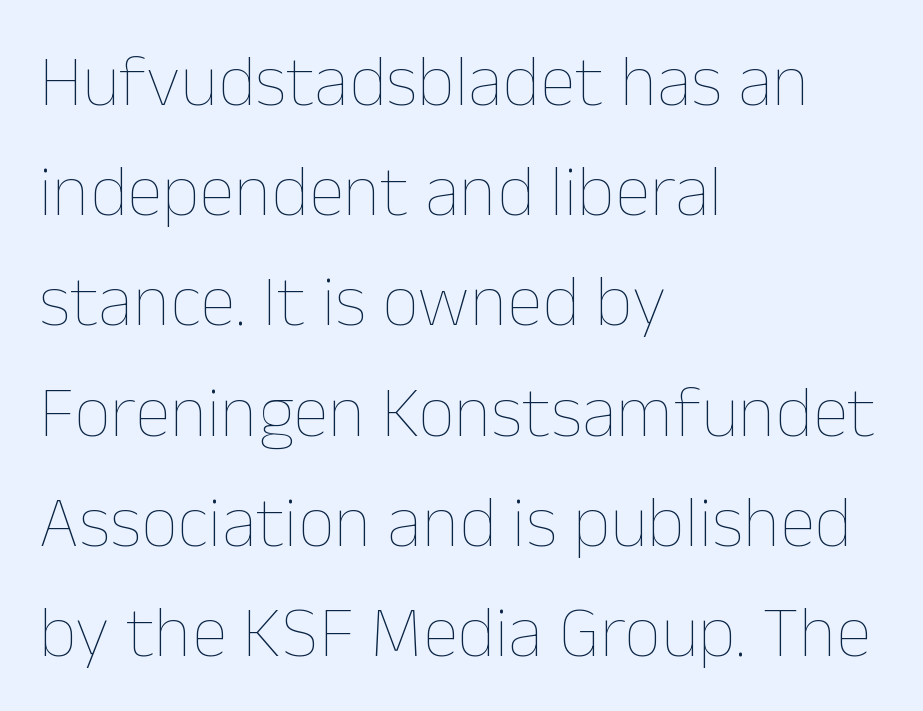
{"italic": "no", "bold": "no", "weight": "thin", "width": "normal", "stroke_contrast": "low", "x_height": "medium", "monospaced": "no", "underline": "no", "align": "left", "line_spacing": "normal", "line_spacing_ratio": 1.51, "letter_spacing": "normal", "letter_spacing_em": 0.0, "glyph_px": 73}
